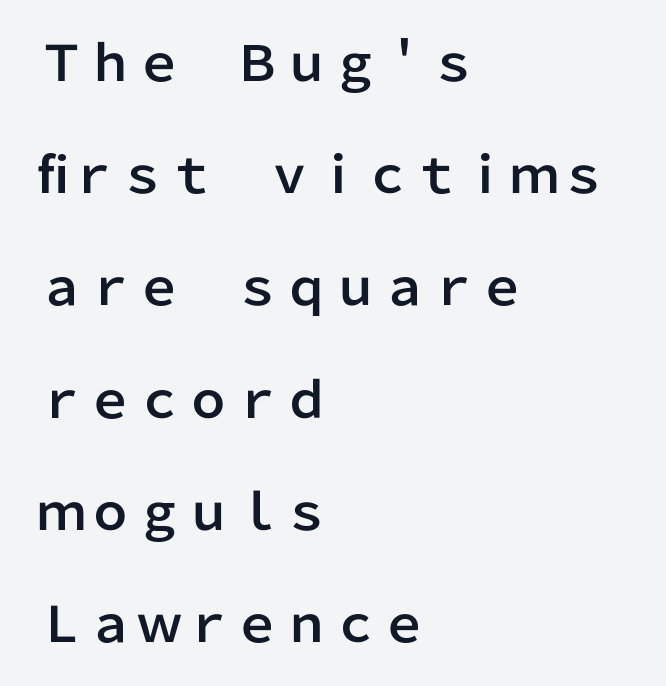
Spacing verdict: proportional, widths tailored to each character. Nothing unusual about the tracking: characters are spaced as the font intends. Whoever set this chose breathing room over compactness in the vertical rhythm. Horizontally, the lines are justified to the leading edge only. It's the straight-up-and-down kind of type. The glyphs are unaccompanied by any horizontal stroke below them.
